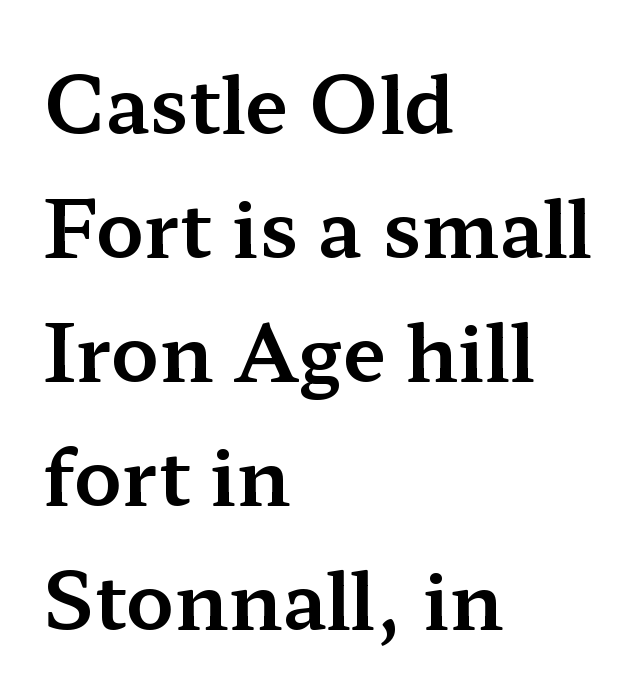
The image shows 78 px wide serif type, upright; set left-aligned, normal line spacing (1.59x), normal letter spacing, not underlined; medium stroke contrast and a medium x-height.
